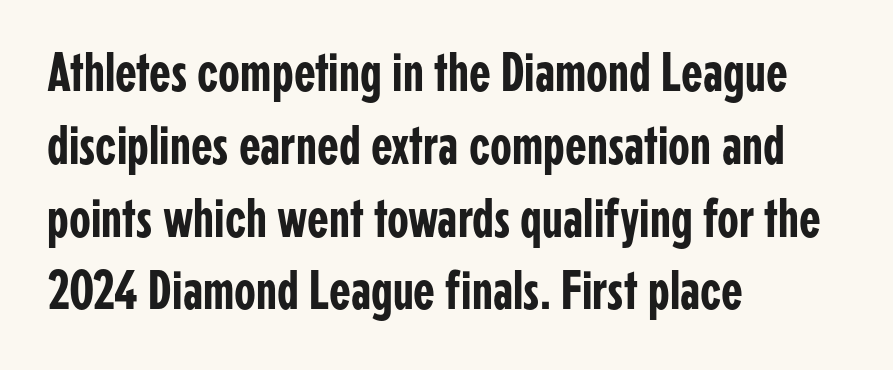
Character widths vary here, with narrow letters taking less room than wide ones. The zone under the glyphs is completely vacant. Quick note: interline space is typical. Glyph-to-glyph distance matches everyday printed text. Notice how the stems are strictly vertical — no italics here. A sans-serif font was chosen for this passage.
